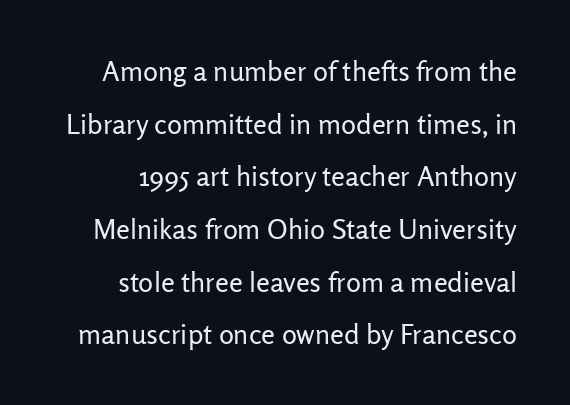
This sample uses an upright cut, with every glyph sitting square on the baseline. Stroke thickness stays within the range of a standard reading face or lighter. Do the characters align in a grid? No, the font is proportional. Honestly, there is no underline to notice here at all. The gaps between neighbouring characters are ordinary and unremarkable. Observe the absence of serifs on each vertical stroke in this sample.
